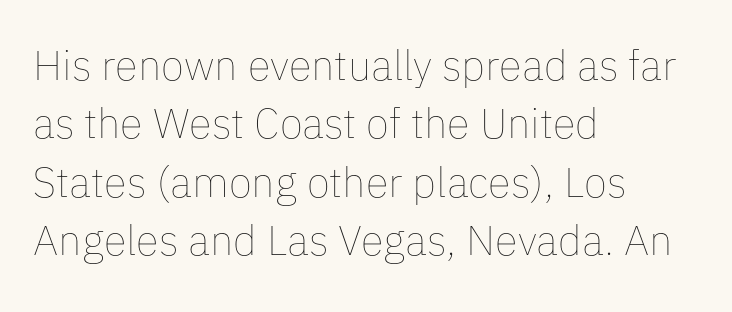
{"italic": "no", "bold": "no", "weight": "thin", "width": "normal", "stroke_contrast": "low", "x_height": "medium", "monospaced": "no", "underline": "no", "align": "left", "line_spacing": "normal", "line_spacing_ratio": 1.39, "letter_spacing": "normal", "letter_spacing_em": 0.0, "glyph_px": 42}
